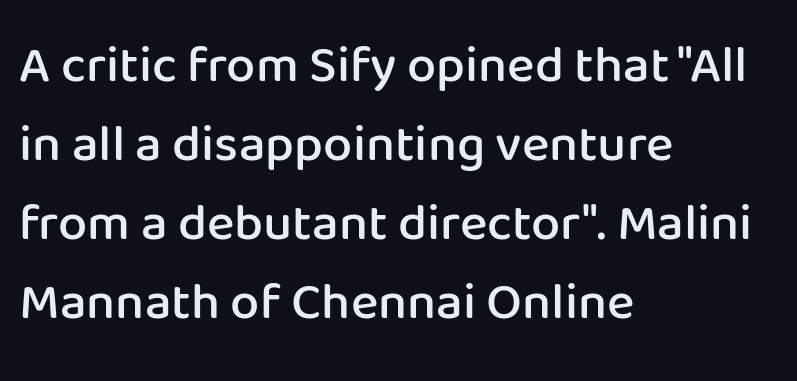
It's the straight-up-and-down kind of type. Type style note: lacks serifs. The text block is weighted toward the left margin, trailing off unevenly rightward. Has an underline been added? It has not. Is this a fixed-width face? No — the glyphs have proportional, varying widths. This rendering leaves character spacing at its baseline value.
